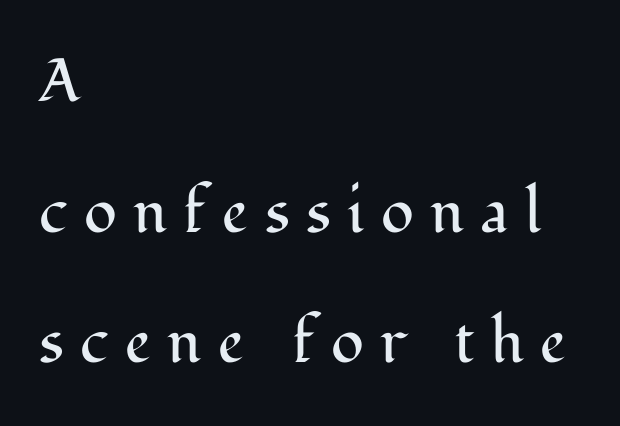
The image shows 61 px regular-weight serif type, upright; set left-aligned, loose line spacing (2.14x), unusually wide letter spacing (+0.27 em), not underlined; medium stroke contrast and a medium x-height.
